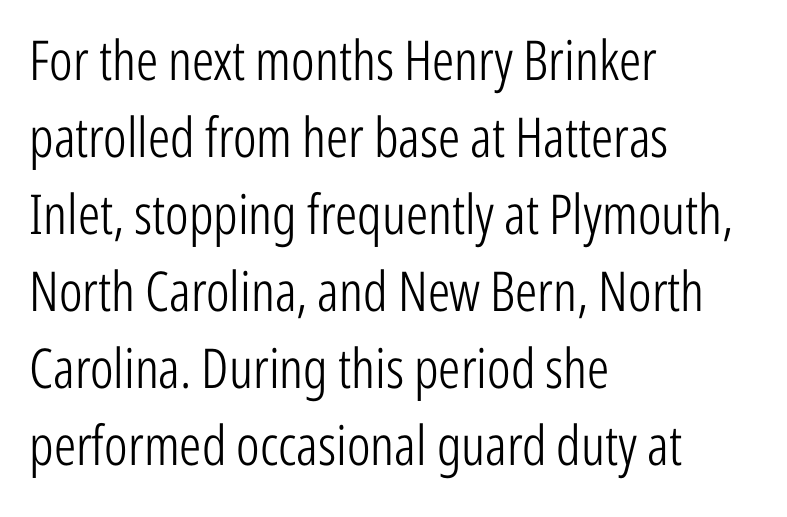
{"serif": "no", "italic": "no", "bold": "no", "weight": "light", "width": "condensed", "stroke_contrast": "low", "x_height": "medium", "monospaced": "no", "underline": "no", "align": "left", "line_spacing": "normal", "line_spacing_ratio": 1.4, "letter_spacing": "normal", "letter_spacing_em": 0.0, "glyph_px": 55}
